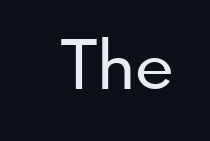
The image shows 67 px sans-serif type, upright; set normal letter spacing, not underlined; low stroke contrast and a small x-height.
